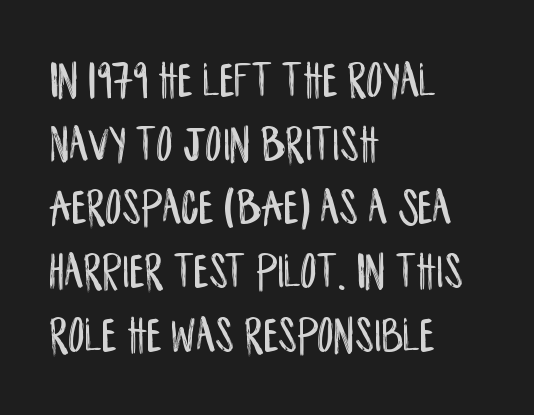
This sample keeps an unexceptional amount of space between lines. The area under the type is left untouched. Words appear dense and cohesive because spacing is normal. No italicization has been applied; the sample stays upright. Proportional: the letters do not fall into vertical columns. The passage is arranged the way most books set body copy — flush left.
